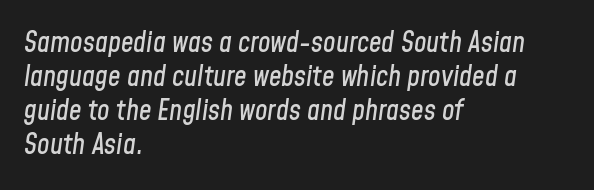
The rendering uses natural spacing where letterforms have individual widths. This sample is left-justified, so line endings fall wherever the words run out. Does the lettering tilt? It does — this is italic. The space directly below the letters is spotless.
